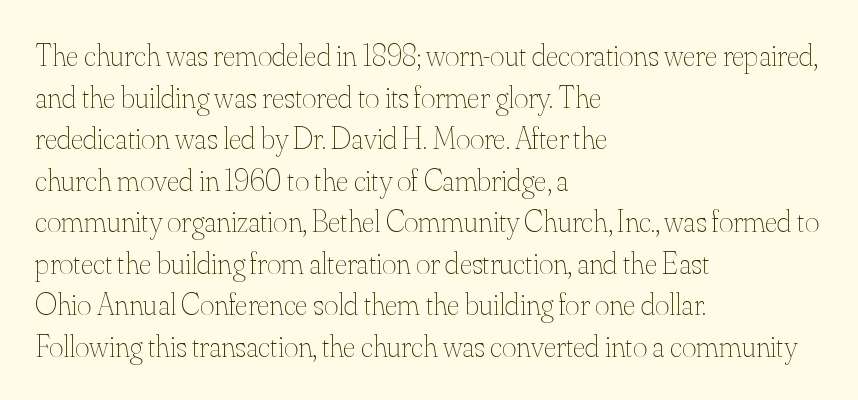
The image shows 31 px thin type, upright; set left-aligned, normal line spacing (1.34x), normal letter spacing, not underlined; medium stroke contrast and a small x-height.
